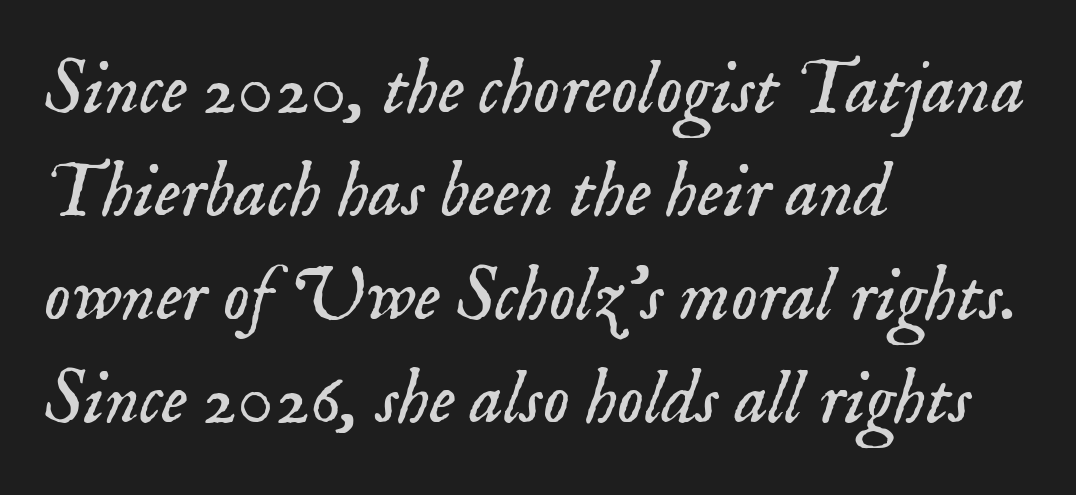
{"serif": "yes", "italic": "yes", "lean": "right", "slant_degrees": 18, "bold": "no", "weight": "light", "width": "normal", "stroke_contrast": "low", "x_height": "small", "monospaced": "no", "underline": "no", "align": "left", "line_spacing": "normal", "line_spacing_ratio": 1.38, "letter_spacing": "normal", "letter_spacing_em": 0.0, "glyph_px": 75}
